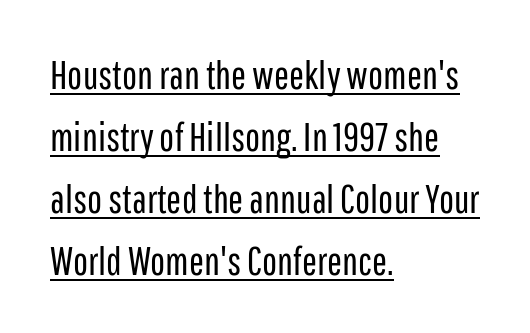
Q: Is the text bold? A: No.
Q: Is the text italic (slanted)? A: No, it is upright.
Q: Is the typeface a serif or a sans-serif typeface? A: Sans-serif.
Q: Is the text underlined? A: Yes.
Q: How is the paragraph aligned? A: Left-aligned.
Q: Is the spacing between letters normal or unusually wide? A: Normal.
Q: Is the spacing between lines tight, normal or loose? A: Normal.
Q: Width (condensed, normal, or wide)? A: Condensed.
Q: Stroke contrast? A: Low.
Q: x-height? A: Medium.
Q: Monospaced? A: No.
